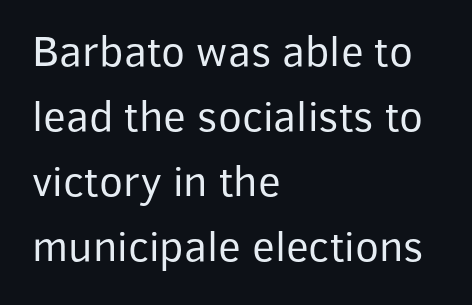
{"serif": "no", "italic": "no", "bold": "no", "weight": "regular", "width": "normal", "stroke_contrast": "low", "x_height": "medium", "monospaced": "no", "underline": "no", "align": "left", "line_spacing": "normal", "line_spacing_ratio": 1.48, "letter_spacing": "normal", "letter_spacing_em": 0.0, "glyph_px": 44}
